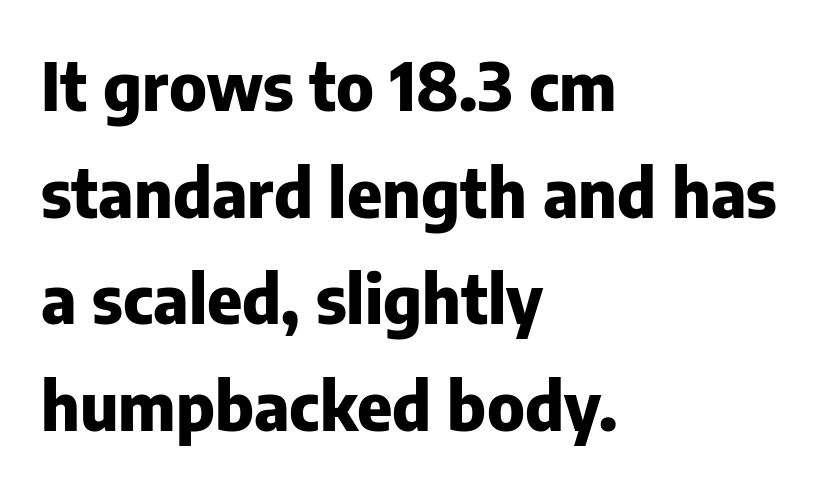
Q: Is the text bold? A: Yes.
Q: Is the text italic (slanted)? A: No, it is upright.
Q: Is the typeface a serif or a sans-serif typeface? A: Sans-serif.
Q: Is the text underlined? A: No.
Q: How is the paragraph aligned? A: Left-aligned.
Q: Is the spacing between letters normal or unusually wide? A: Normal.
Q: Is the spacing between lines tight, normal or loose? A: Normal.
Q: Width (condensed, normal, or wide)? A: Normal.
Q: Stroke contrast? A: Low.
Q: x-height? A: Medium.
Q: Monospaced? A: No.
